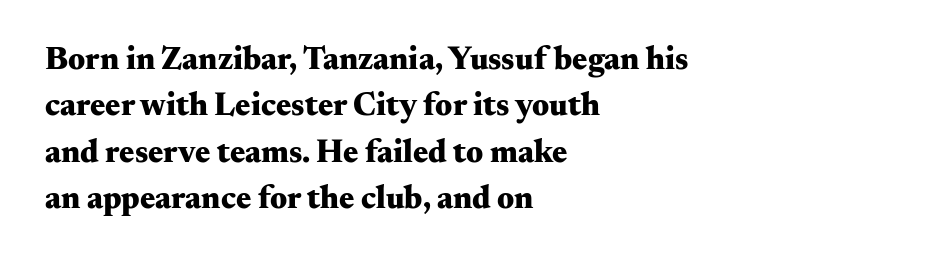
The image shows 32 px heavy, wide serif type, upright; set left-aligned, normal line spacing (1.45x), normal letter spacing, not underlined; medium stroke contrast and a small x-height.
